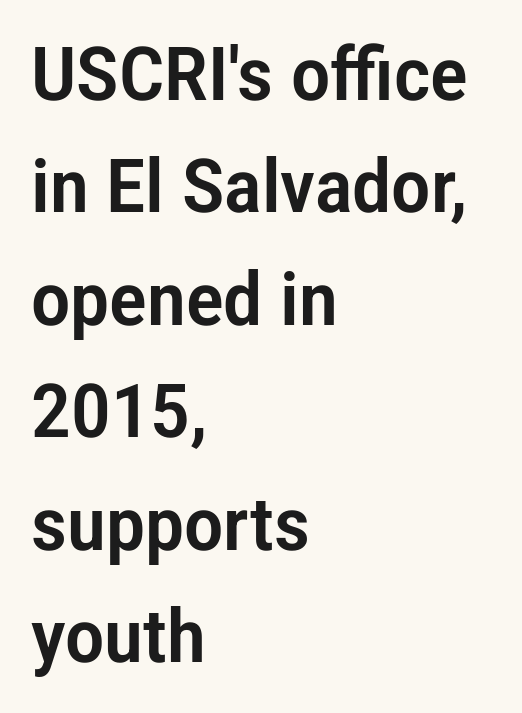
{"serif": "no", "italic": "no", "width": "condensed", "stroke_contrast": "low", "x_height": "medium", "monospaced": "no", "underline": "no", "align": "left", "line_spacing": "normal", "line_spacing_ratio": 1.52, "letter_spacing": "normal", "letter_spacing_em": 0.0, "glyph_px": 74}
